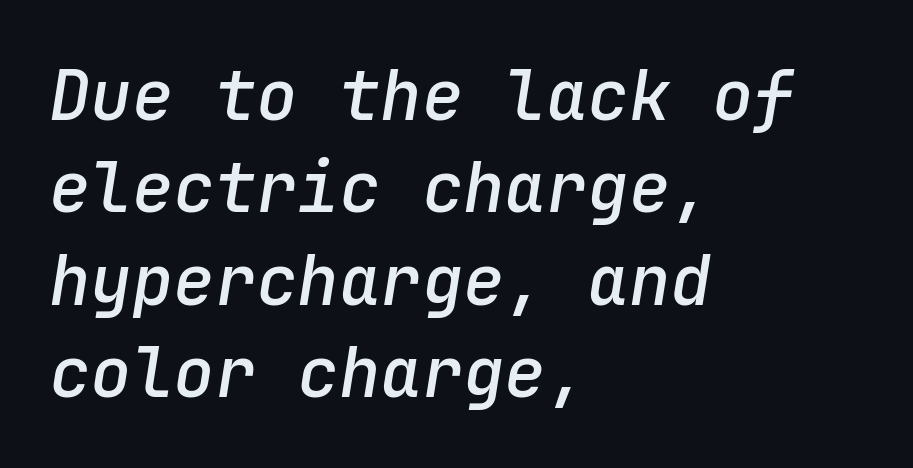
Q: Is the text bold? A: Semi-bold.
Q: Is the text italic (slanted)? A: Yes, it leans right by about 9 degrees.
Q: Is the text underlined? A: No.
Q: How is the paragraph aligned? A: Left-aligned.
Q: Is the spacing between letters normal or unusually wide? A: Normal.
Q: Is the spacing between lines tight, normal or loose? A: Normal.
Q: Width (condensed, normal, or wide)? A: Normal.
Q: Stroke contrast? A: Low.
Q: x-height? A: Medium.
Q: Monospaced? A: Yes.
